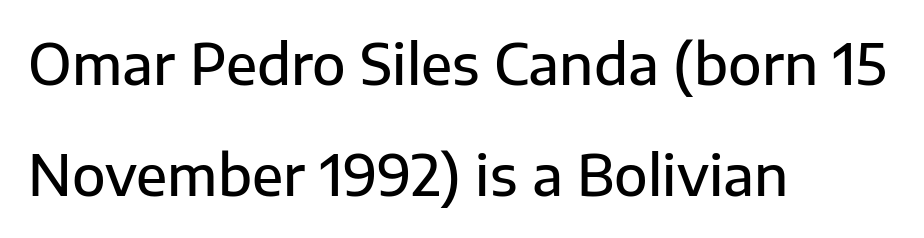
{"serif": "no", "italic": "no", "bold": "semi", "weight": "semibold", "width": "normal", "stroke_contrast": "low", "x_height": "medium", "monospaced": "no", "underline": "no", "align": "left", "line_spacing": "loose", "line_spacing_ratio": 2.02, "letter_spacing": "normal", "letter_spacing_em": 0.0, "glyph_px": 55}
